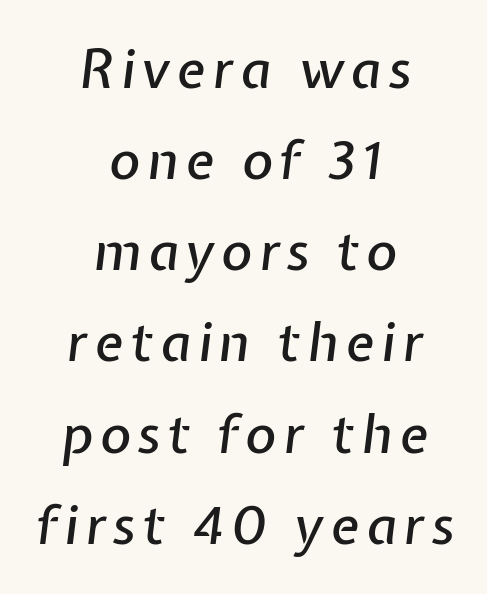
The image shows 53 px text type, italic (leaning right); set centered, line spacing 1.72x, not underlined; low stroke contrast and a medium x-height.
